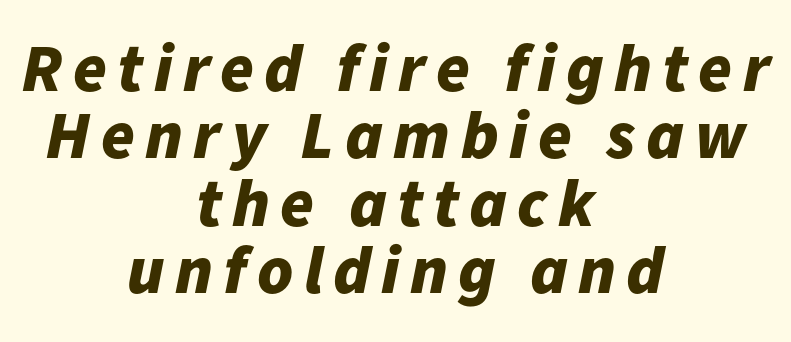
Beneath every word, the page is bare. The typesetter chose a symmetrical, centered arrangement here. In terms of weight, the rendering is a true, heavy bold. The passage shown is typed in a proportional face where columns would drift. Compared with ordinary roman type, these characters are visibly tilted. You could barely slide anything between these rows.
